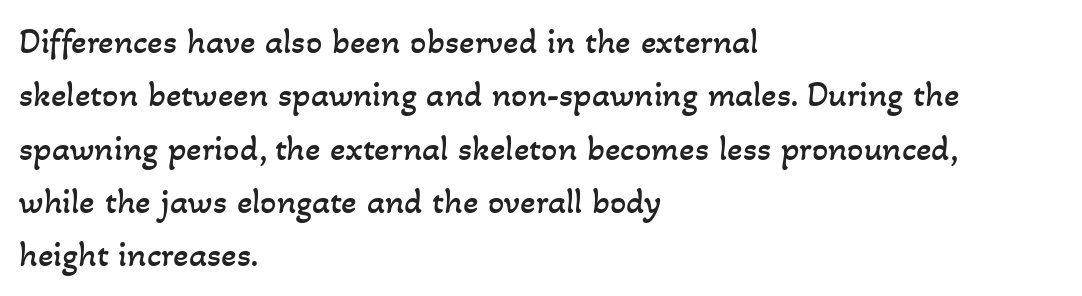
{"bold": "no", "weight": "regular", "width": "normal", "stroke_contrast": "low", "x_height": "small", "monospaced": "no", "underline": "no", "align": "left", "line_spacing": "normal", "line_spacing_ratio": 1.48, "letter_spacing": "normal", "letter_spacing_em": 0.0, "glyph_px": 36}
